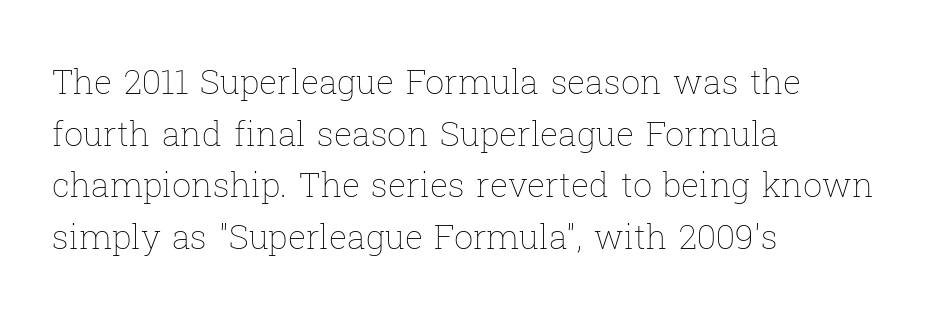
{"italic": "no", "bold": "no", "weight": "thin", "width": "normal", "stroke_contrast": "low", "x_height": "medium", "monospaced": "no", "underline": "no", "align": "left", "line_spacing": "normal", "line_spacing_ratio": 1.52, "letter_spacing": "normal", "letter_spacing_em": 0.0, "glyph_px": 34}
